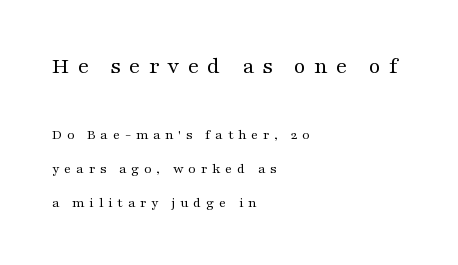
Q: Is the text bold? A: No.
Q: Is the text italic (slanted)? A: No, it is upright.
Q: Is the text underlined? A: No.
Q: How is the paragraph aligned? A: Left-aligned.
Q: Is the spacing between letters normal or unusually wide? A: Unusually wide.
Q: Is the spacing between lines tight, normal or loose? A: Loose.
Q: Which block of text is set in a larger size, the first (top) or the second (bottom)? A: The first (top) one.
